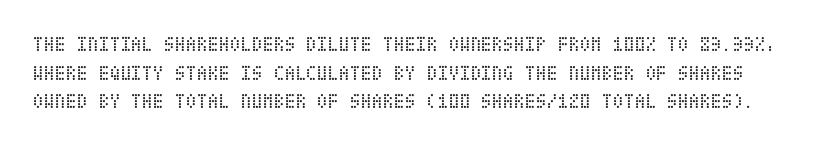
{"italic": "no", "bold": "no", "underline": "no", "line_spacing": "normal", "line_spacing_ratio": 1.43, "letter_spacing": "normal", "letter_spacing_em": 0.0, "glyph_px": 20}
